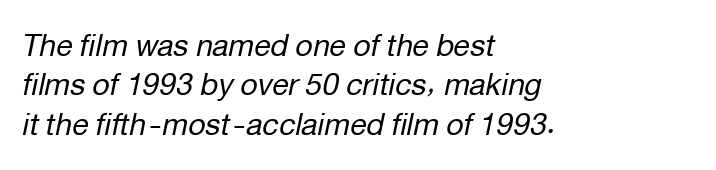
Q: Is the text bold? A: No.
Q: Is the text italic (slanted)? A: Yes, it leans right by about 12 degrees.
Q: Is the text underlined? A: No.
Q: How is the paragraph aligned? A: Left-aligned.
Q: Is the spacing between letters normal or unusually wide? A: Normal.
Q: Is the spacing between lines tight, normal or loose? A: Normal.
Q: Width (condensed, normal, or wide)? A: Normal.
Q: Stroke contrast? A: Low.
Q: x-height? A: Medium.
Q: Monospaced? A: No.
